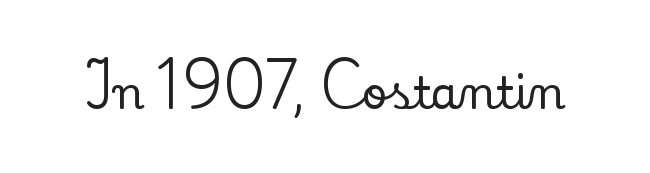
The image shows 45 px serif type, upright; set normal letter spacing, not underlined; low stroke contrast and a small x-height.
